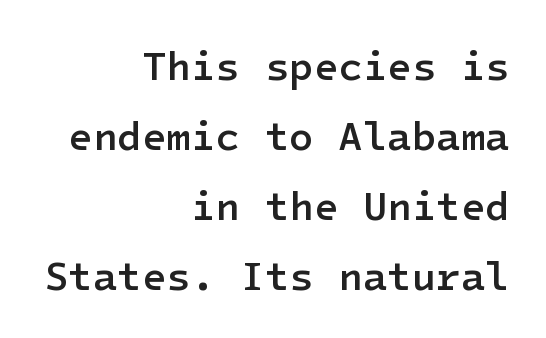
{"serif": "no", "italic": "no", "bold": "semi", "weight": "semibold", "width": "normal", "stroke_contrast": "low", "x_height": "medium", "underline": "no", "align": "right", "line_spacing_ratio": 1.75, "letter_spacing": "normal", "letter_spacing_em": 0.0, "glyph_px": 40}
